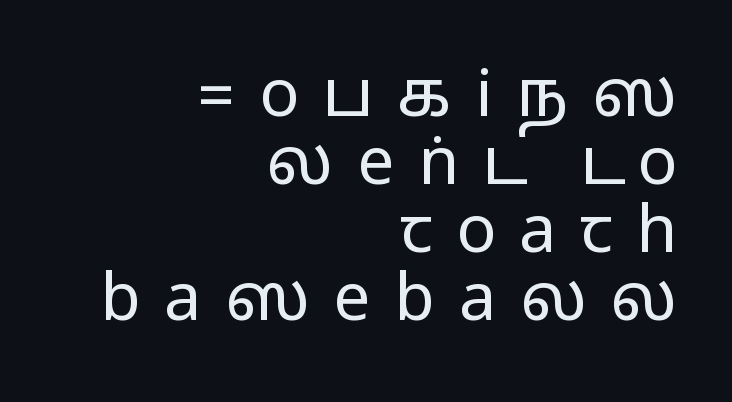
The image shows 66 px wide sans-serif type, upright; set right-aligned, tight line spacing (1.03x), unusually wide letter spacing (+0.36 em), not underlined; medium stroke contrast.
